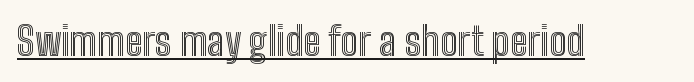
Q: Is the text italic (slanted)? A: No, it is upright.
Q: Is the text underlined? A: Yes.
Q: Is the spacing between letters normal or unusually wide? A: Normal.
Q: Width (condensed, normal, or wide)? A: Condensed.
Q: x-height? A: Medium.
Q: Monospaced? A: No.
